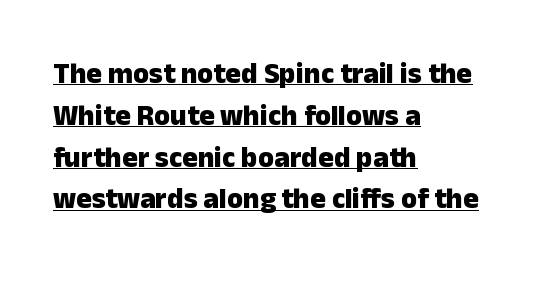
The image shows 29 px heavy sans-serif type, upright; set left-aligned, normal line spacing (1.44x), normal letter spacing, underlined; low stroke contrast and a medium x-height.
